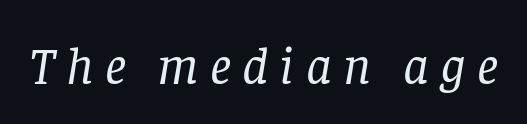
{"serif": "yes", "italic": "yes", "lean": "right", "slant_degrees": 8, "bold": "no", "weight": "regular", "width": "normal", "stroke_contrast": "low", "x_height": "large", "monospaced": "no", "underline": "no", "letter_spacing": "wide", "letter_spacing_em": 0.21, "glyph_px": 53}
